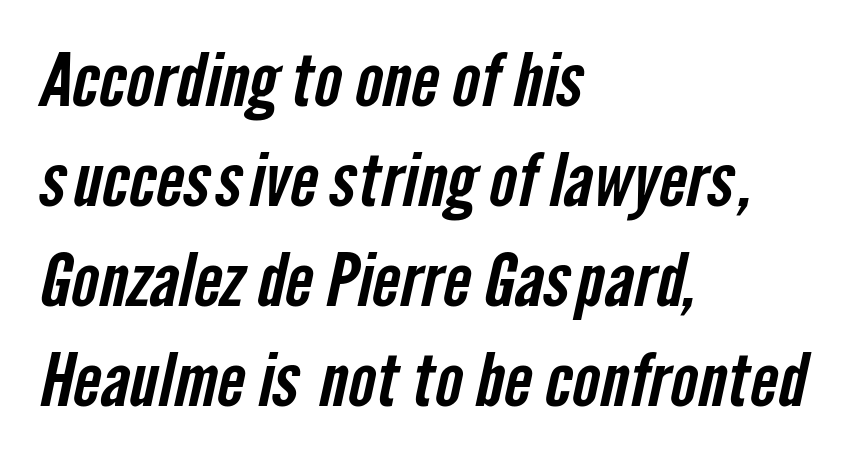
The image shows 74 px condensed sans-serif type; set left-aligned, normal line spacing (1.35x), normal letter spacing, not underlined; low stroke contrast and a medium x-height.
